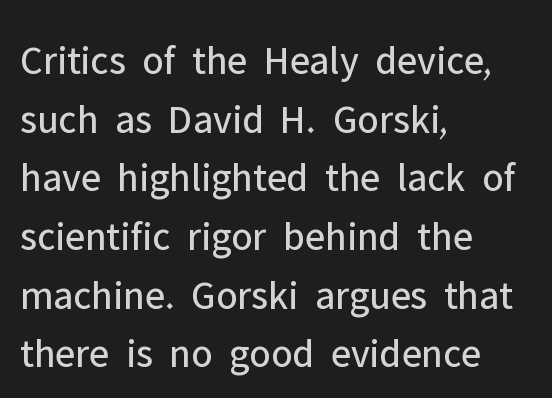
The typesetter chose a ragged-right arrangement here. The passage shown is typeset with a sans-serif family. Stems and bowls with no extra thickness — not bold. Letters rest on an invisible, unmarked baseline. Style check: upright.
